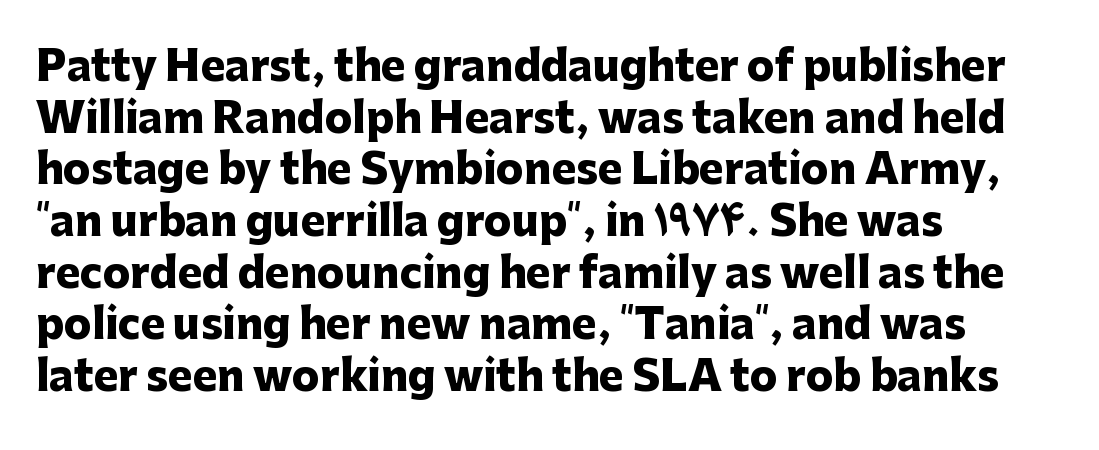
Thick stems and heavy bowls — unmistakably bold. I'd call this a sans setting — the letters go barefoot. The compositor pushed each line to the left boundary. A typesetter would call this zero additional tracking.
